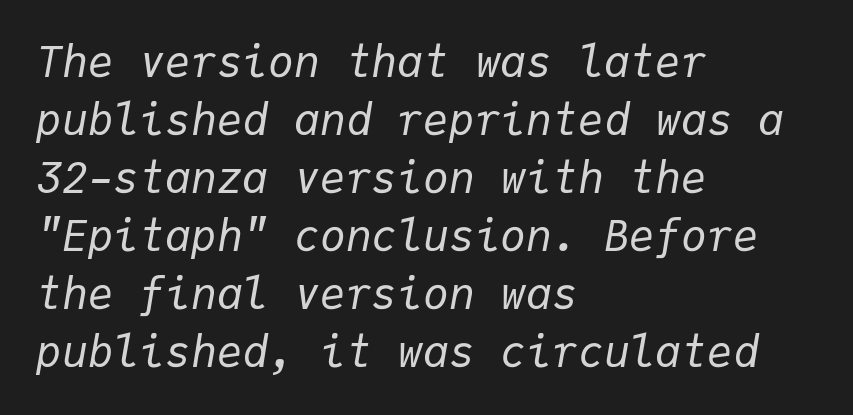
{"italic": "yes", "lean": "right", "slant_degrees": 9, "bold": "no", "weight": "regular", "width": "normal", "stroke_contrast": "low", "x_height": "medium", "monospaced": "yes", "underline": "no", "align": "left", "line_spacing": "normal", "line_spacing_ratio": 1.35, "letter_spacing": "normal", "letter_spacing_em": 0.0, "glyph_px": 43}
